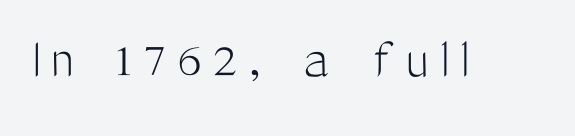
This sample uses an upright cut, with every glyph sitting square on the baseline. Nothing heavy about these letters — not bold at all. Words float on clear page, feet unadorned. Each letter keeps its own natural width here, so spacing adapts to shape. Typographically, this falls in the sans-serif category.
